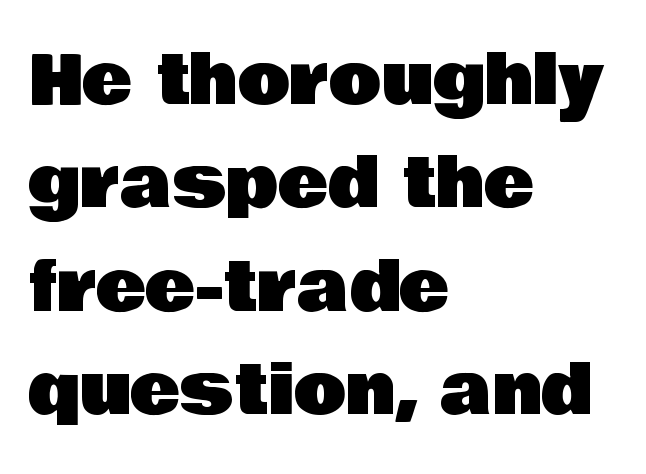
The image shows 68 px sans-serif type, upright; set left-aligned, normal line spacing (1.52x), normal letter spacing, not underlined; low stroke contrast and a large x-height.
